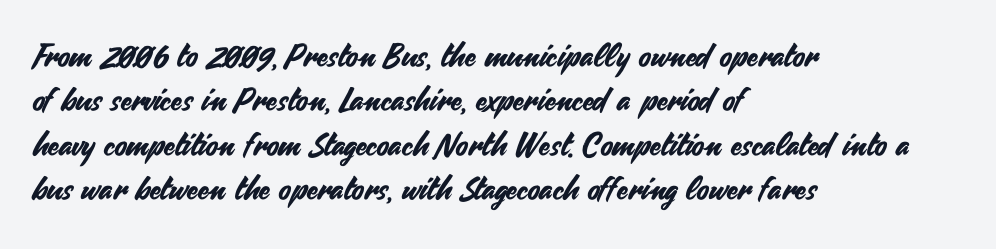
The image shows 32 px sans-serif type; set left-aligned, normal line spacing (1.39x), normal letter spacing, not underlined; medium stroke contrast and a small x-height.
